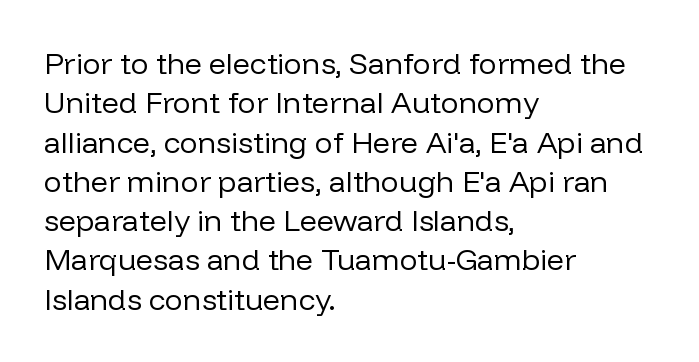
The image shows 30 px regular-weight sans-serif type, upright; set left-aligned, normal line spacing (1.31x), normal letter spacing, not underlined; low stroke contrast and a medium x-height.
